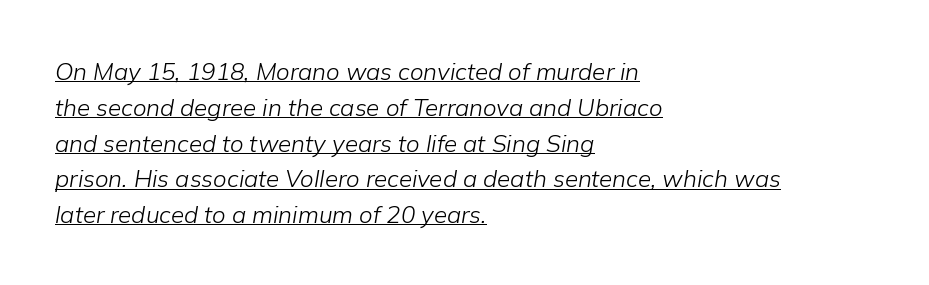
{"italic": "yes", "lean": "right", "slant_degrees": 9, "bold": "no", "underline": "yes", "align": "left", "line_spacing": "normal", "line_spacing_ratio": 1.49, "letter_spacing": "normal", "letter_spacing_em": 0.0, "glyph_px": 24}
